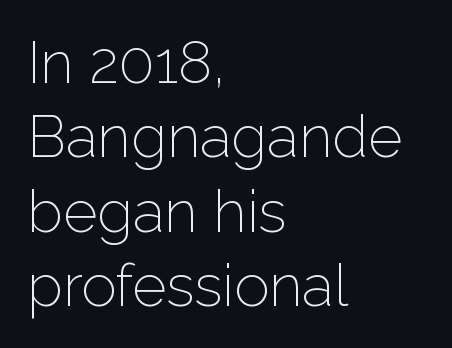
The image shows 59 px light sans-serif type, upright; set left-aligned, normal line spacing (1.26x), normal letter spacing, not underlined; low stroke contrast and a medium x-height.
